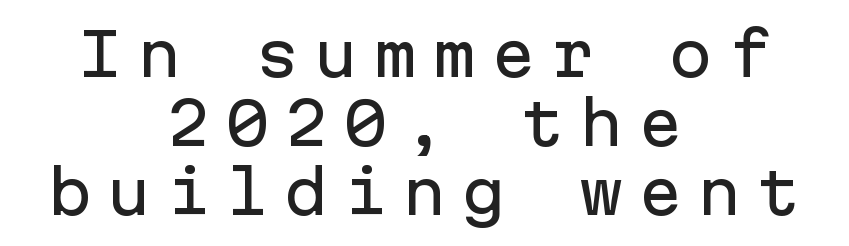
The rag falls on both sides of this text block equally. The line texture is sparse and dotted thanks to wide tracking. The passage shown is typeset with a sans-serif family. Spacing verdict: monospaced, one width for all characters. Bare-footed words on every line. The lettering holds an erect, upright posture throughout.
